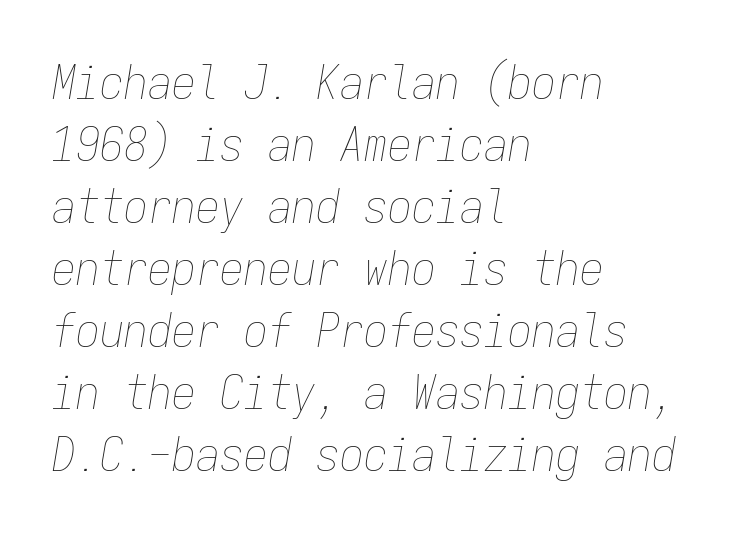
{"italic": "yes", "lean": "right", "slant_degrees": 9, "bold": "no", "weight": "thin", "width": "condensed", "stroke_contrast": "low", "x_height": "medium", "monospaced": "yes", "underline": "no", "align": "left", "line_spacing": "normal", "line_spacing_ratio": 1.29, "letter_spacing": "normal", "letter_spacing_em": 0.0, "glyph_px": 48}
